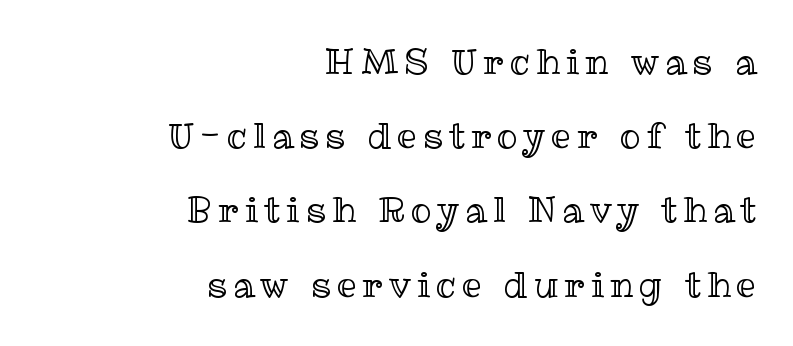
{"italic": "no", "width": "normal", "x_height": "medium", "monospaced": "no", "underline": "no", "align": "right", "line_spacing": "loose", "line_spacing_ratio": 2.12, "glyph_px": 35}
